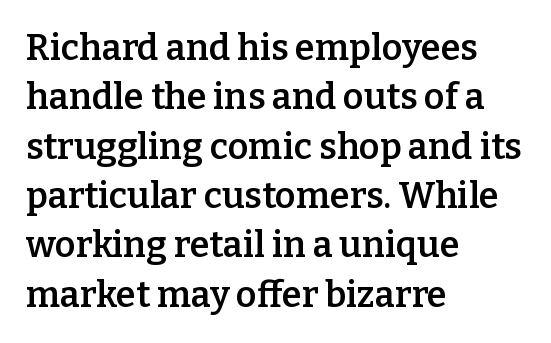
The letters stand straight up with perfectly vertical stems. Alignment: flush left. Typographic density is moderately raised because the face is semibold. Anything drawn beneath the words? Only blank space.
